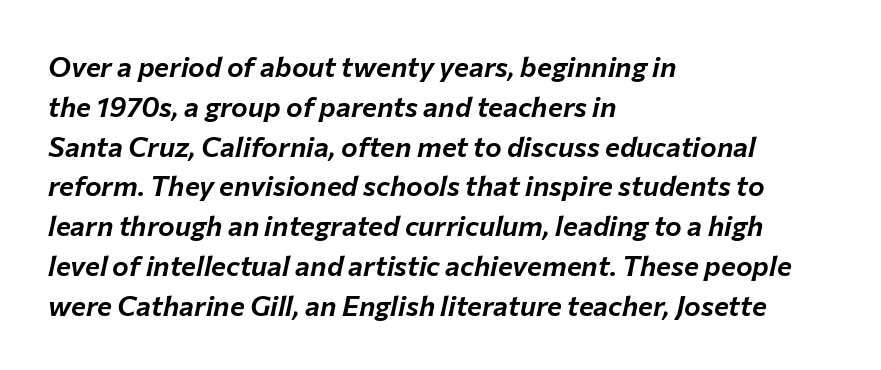
{"italic": "yes", "lean": "right", "slant_degrees": 12, "width": "normal", "stroke_contrast": "low", "x_height": "medium", "monospaced": "no", "underline": "no", "align": "left", "line_spacing": "normal", "line_spacing_ratio": 1.42, "letter_spacing": "normal", "letter_spacing_em": 0.0, "glyph_px": 28}
